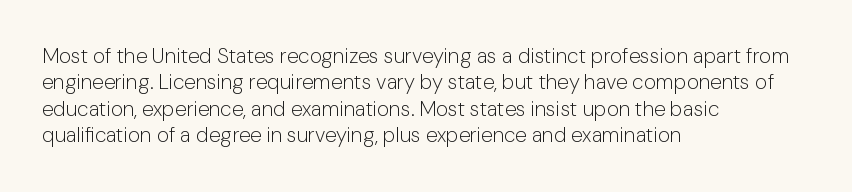
The rendering uses a moderate line-height, typical for paragraphs. Only glyphs here, with clear space below each row. The passage is arranged the way most books set body copy — flush left. Spacing between characters is what you'd get straight out of the box.
